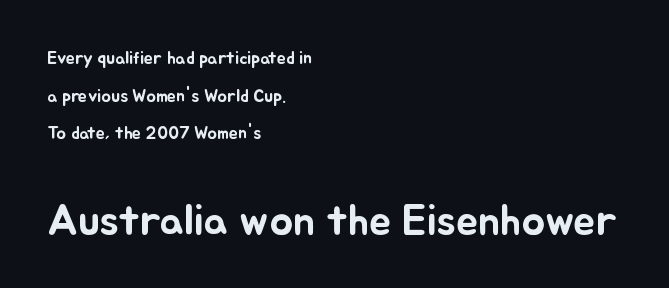
Bigger letters appear in the bottom chunk; the top chunk is reduced. The specimen omits any rule beneath the text block's lines. The font's upright variant was chosen for this text. A typesetter would call this zero additional tracking. Looks like regular typesetting: each glyph gets only the width it needs.
